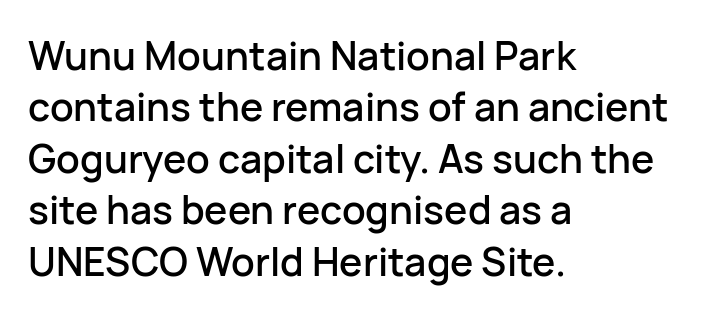
The image shows 39 px sans-serif type, upright; set left-aligned, normal line spacing (1.32x), normal letter spacing, not underlined; low stroke contrast and a medium x-height.
